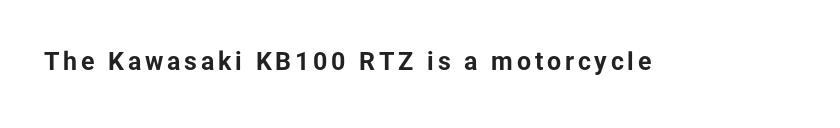
Weight check: bold — yes, fully. Ascenders rise straight up at ninety degrees. The string is rendered with underlining switched off.
